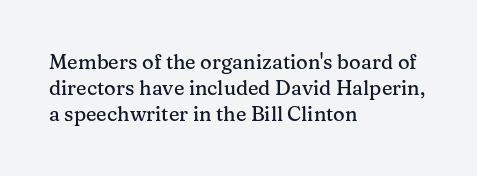
The image shows 20 px text type, upright; set left-aligned, normal line spacing (1.3x), normal letter spacing, not underlined.
